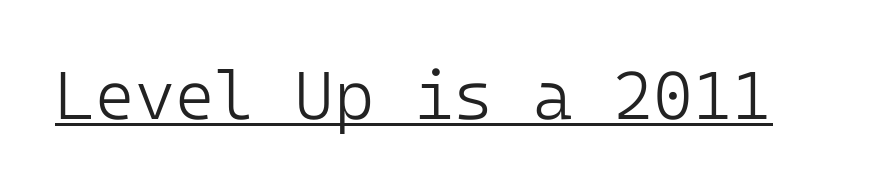
The image shows 68 px light sans-serif type, upright; set normal letter spacing, underlined; low stroke contrast and a medium x-height.
